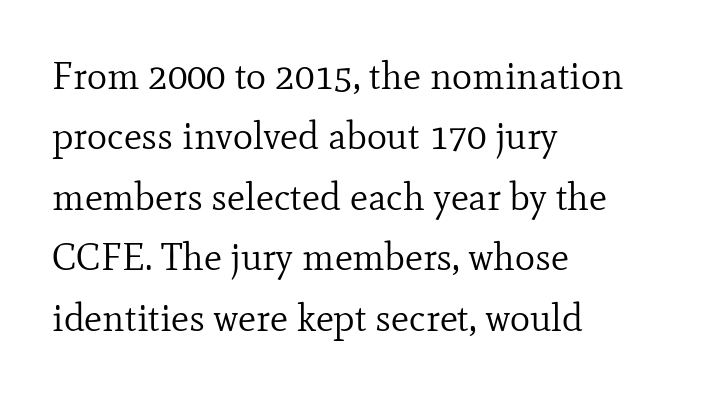
Q: Is the text bold? A: No.
Q: Is the text italic (slanted)? A: No, it is upright.
Q: Is the typeface a serif or a sans-serif typeface? A: Serif.
Q: Is the text underlined? A: No.
Q: How is the paragraph aligned? A: Left-aligned.
Q: Is the spacing between letters normal or unusually wide? A: Normal.
Q: Is the spacing between lines tight, normal or loose? A: Normal.
Q: Width (condensed, normal, or wide)? A: Normal.
Q: Stroke contrast? A: Low.
Q: x-height? A: Small.
Q: Monospaced? A: No.
